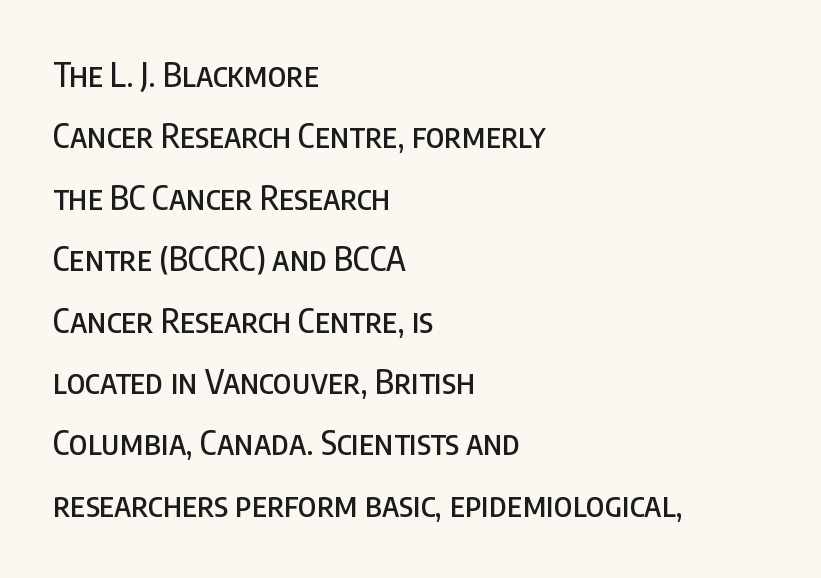
The image shows 33 px condensed sans-serif type, upright; set left-aligned, line spacing 1.86x, normal letter spacing, not underlined; low stroke contrast and a large x-height.
